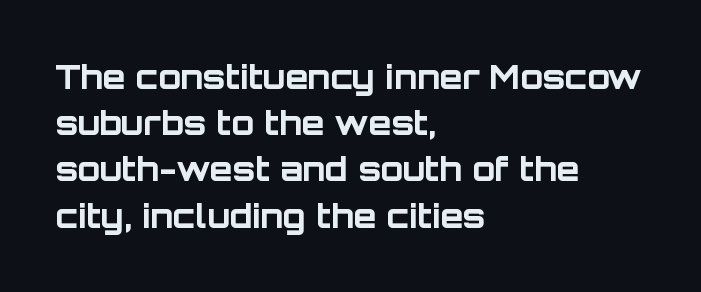
{"serif": "no", "italic": "no", "bold": "yes", "weight": "bold", "width": "normal", "stroke_contrast": "low", "x_height": "large", "monospaced": "no", "underline": "no", "align": "left", "line_spacing": "normal", "line_spacing_ratio": 1.4, "letter_spacing": "normal", "letter_spacing_em": 0.0, "glyph_px": 33}
